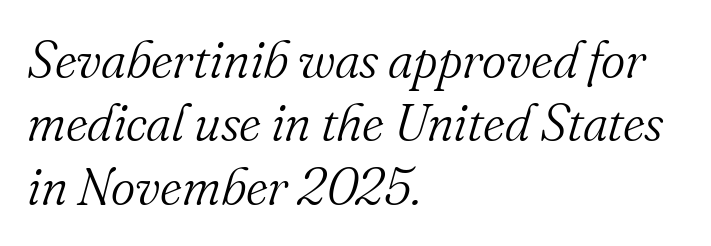
Q: Is the text bold? A: No.
Q: Is the text italic (slanted)? A: Yes, it leans right by about 16 degrees.
Q: Is the typeface a serif or a sans-serif typeface? A: Serif.
Q: Is the text underlined? A: No.
Q: How is the paragraph aligned? A: Left-aligned.
Q: Is the spacing between letters normal or unusually wide? A: Normal.
Q: Width (condensed, normal, or wide)? A: Normal.
Q: Stroke contrast? A: Medium.
Q: x-height? A: Small.
Q: Monospaced? A: No.
